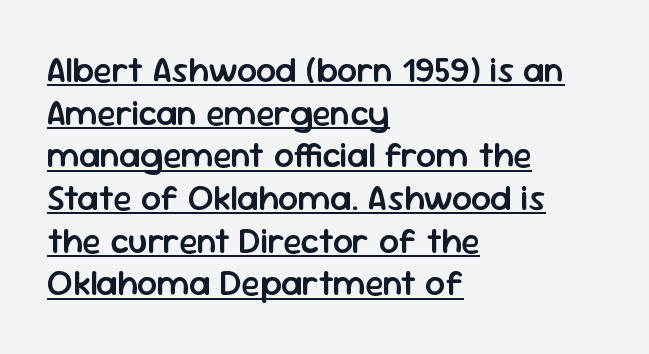
{"serif": "no", "italic": "no", "bold": "semi", "weight": "semibold", "width": "normal", "stroke_contrast": "low", "x_height": "medium", "monospaced": "no", "underline": "yes", "align": "left", "line_spacing_ratio": 1.22, "letter_spacing": "normal", "letter_spacing_em": 0.0, "glyph_px": 35}
